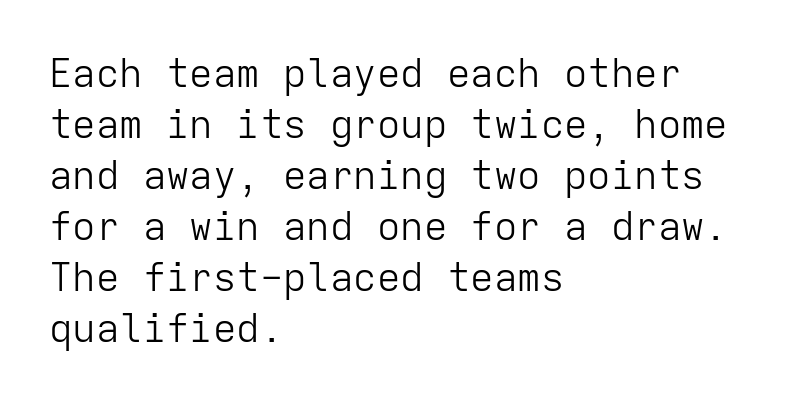
Descenders hang freely into open space. You could count columns in this text — the font is strictly monospaced. Heft: none added — not bold. Vertical spacing — default.
